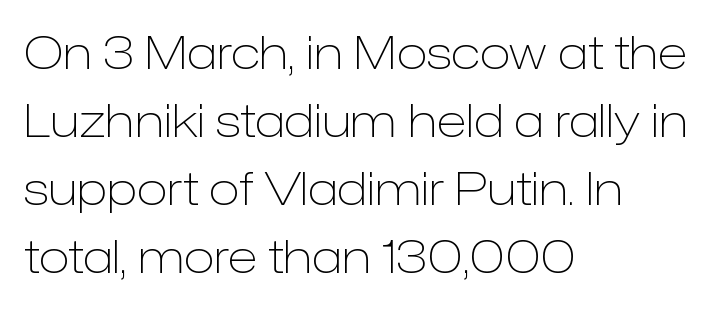
The image shows 46 px light sans-serif type, upright; set left-aligned, normal line spacing (1.48x), normal letter spacing, not underlined; low stroke contrast and a medium x-height.
